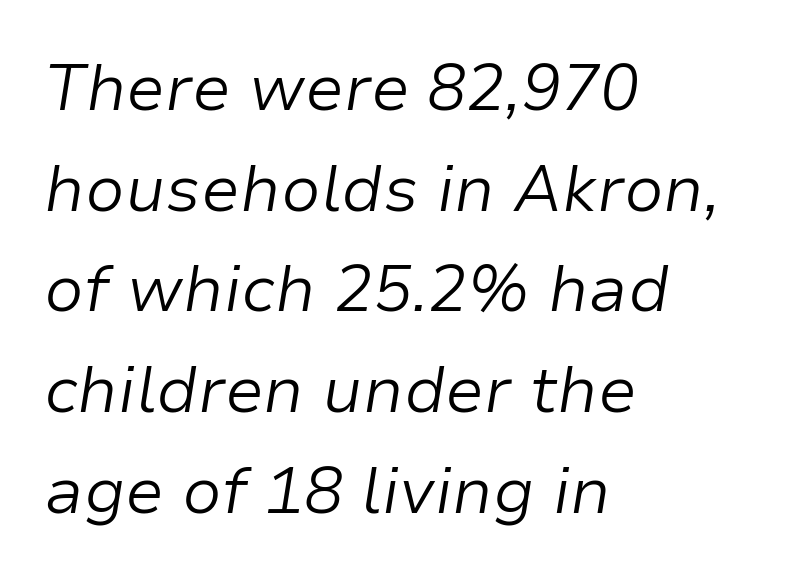
Honestly, there is no underline to notice here at all. Default kerning and tracking; the words read as compact shapes. These lines are rendered in a variable-pitch font. No letter is thick-stroked: the sample isn't bold.
